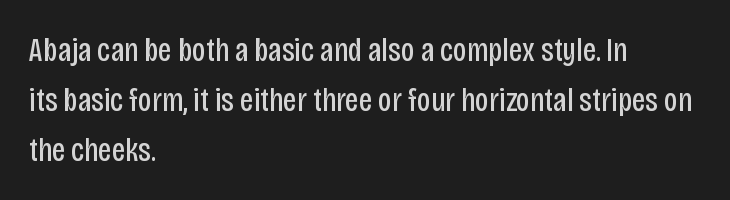
{"serif": "no", "italic": "no", "bold": "no", "weight": "regular", "width": "condensed", "stroke_contrast": "low", "x_height": "large", "monospaced": "no", "underline": "no", "align": "left", "line_spacing": "normal", "line_spacing_ratio": 1.47, "letter_spacing": "normal", "letter_spacing_em": 0.0, "glyph_px": 34}
